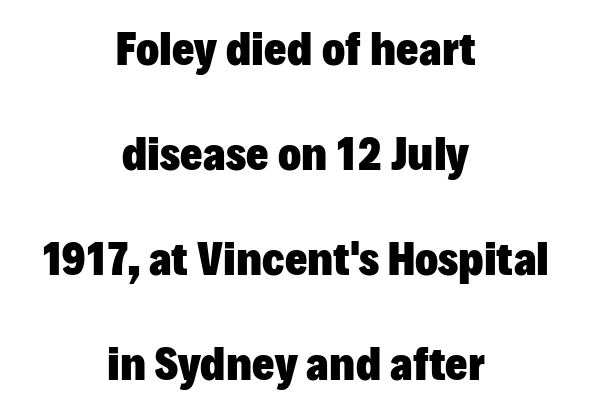
Q: Is the text bold? A: Yes.
Q: Is the text italic (slanted)? A: No, it is upright.
Q: Is the typeface a serif or a sans-serif typeface? A: Sans-serif.
Q: Is the text underlined? A: No.
Q: How is the paragraph aligned? A: Centered.
Q: Is the spacing between letters normal or unusually wide? A: Normal.
Q: Is the spacing between lines tight, normal or loose? A: Loose.
Q: Width (condensed, normal, or wide)? A: Normal.
Q: Stroke contrast? A: Low.
Q: x-height? A: Medium.
Q: Monospaced? A: No.
